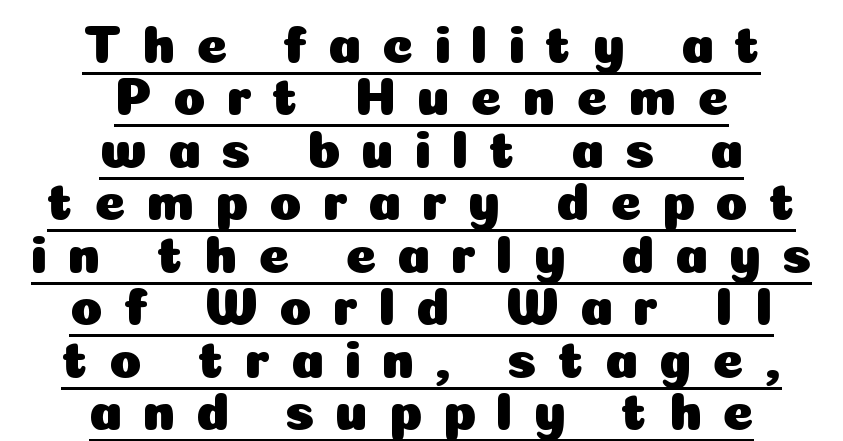
The image shows 53 px sans-serif type, upright; set centered, tight line spacing (0.99x), unusually wide letter spacing (+0.39 em), underlined; low stroke contrast and a medium x-height.
